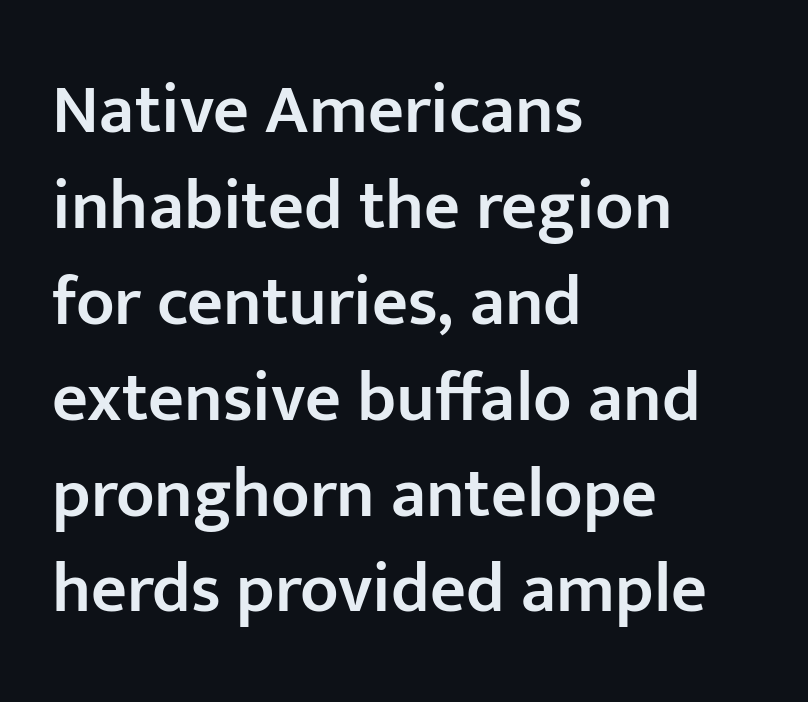
Q: Is the text bold? A: Semi-bold.
Q: Is the text italic (slanted)? A: No, it is upright.
Q: Is the typeface a serif or a sans-serif typeface? A: Sans-serif.
Q: Is the text underlined? A: No.
Q: How is the paragraph aligned? A: Left-aligned.
Q: Is the spacing between letters normal or unusually wide? A: Normal.
Q: Is the spacing between lines tight, normal or loose? A: Normal.
Q: Width (condensed, normal, or wide)? A: Normal.
Q: Stroke contrast? A: Low.
Q: x-height? A: Medium.
Q: Monospaced? A: No.
